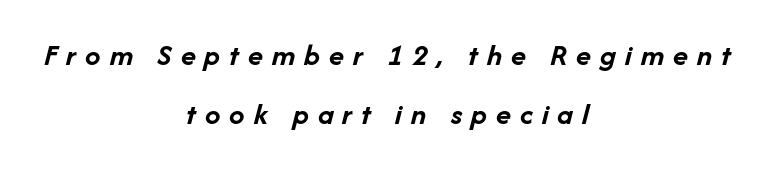
The lines in this sample share a center point and differ in where they start and stop. Weight check: bold — yes, fully. Letter spacing: wide. The rendering uses a large line-height, opening up the rows. The glyphs are unaccompanied by any horizontal stroke below them. Here the designer chose a conventional face with non-uniform glyph widths.
